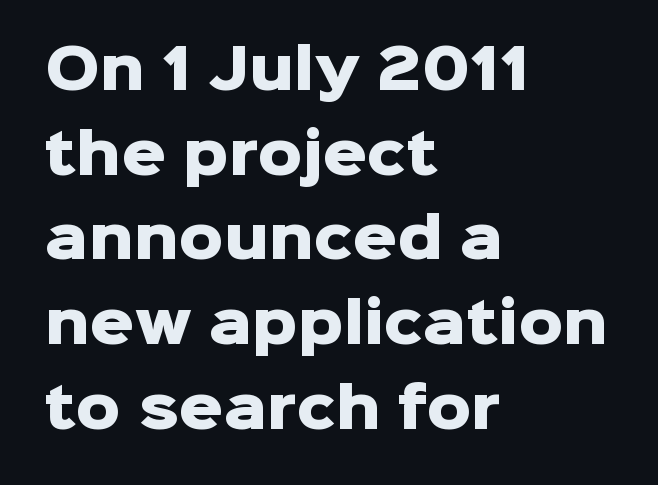
The image shows 55 px heavy sans-serif type, upright; set left-aligned, normal line spacing (1.54x), normal letter spacing, not underlined; low stroke contrast and a medium x-height.
